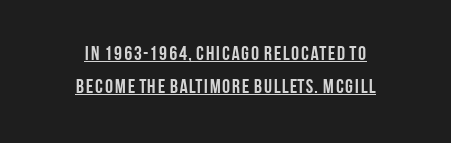
{"italic": "no", "bold": "yes", "underline": "yes", "align": "center", "line_spacing": "normal", "line_spacing_ratio": 1.64, "letter_spacing": "normal", "letter_spacing_em": 0.0, "glyph_px": 20}
